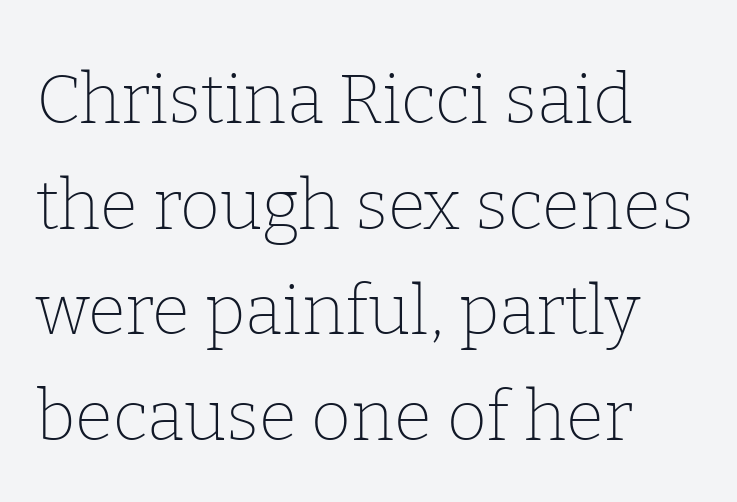
Q: Is the text bold? A: No.
Q: Is the text italic (slanted)? A: No, it is upright.
Q: Is the typeface a serif or a sans-serif typeface? A: Serif.
Q: Is the text underlined? A: No.
Q: How is the paragraph aligned? A: Left-aligned.
Q: Is the spacing between letters normal or unusually wide? A: Normal.
Q: Is the spacing between lines tight, normal or loose? A: Normal.
Q: Width (condensed, normal, or wide)? A: Normal.
Q: Stroke contrast? A: Low.
Q: x-height? A: Medium.
Q: Monospaced? A: No.
